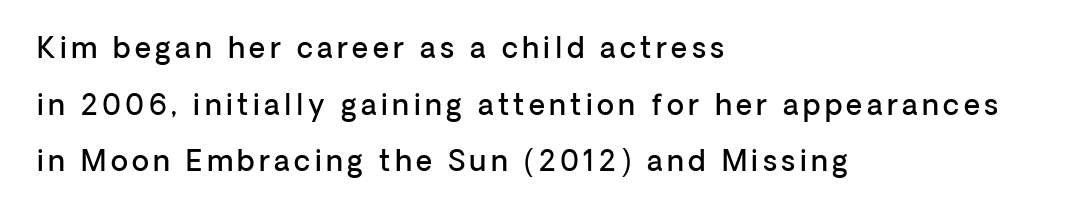
{"serif": "no", "italic": "no", "bold": "semi", "weight": "semibold", "width": "normal", "stroke_contrast": "low", "x_height": "medium", "monospaced": "no", "underline": "no", "align": "left", "line_spacing": "loose", "line_spacing_ratio": 2.02, "glyph_px": 28}
